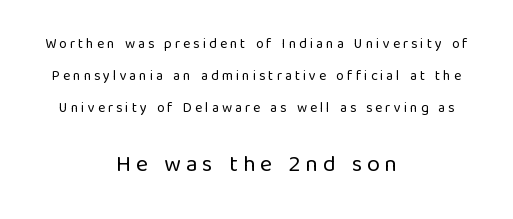
Teacher's note: observe the equal gaps on both sides — that is centered alignment. This rendering widens character spacing well past its baseline value. The second block has been scaled up relative to the first. The strokes are not fattened; the text isn't bold.
